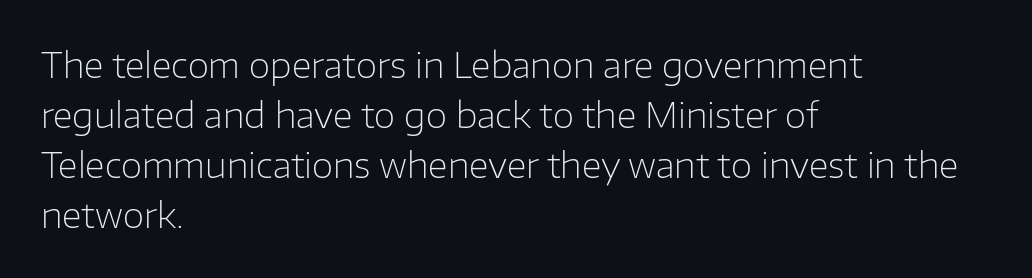
Q: Is the text bold? A: No.
Q: Is the text italic (slanted)? A: No, it is upright.
Q: Is the typeface a serif or a sans-serif typeface? A: Sans-serif.
Q: Is the text underlined? A: No.
Q: How is the paragraph aligned? A: Left-aligned.
Q: Is the spacing between letters normal or unusually wide? A: Normal.
Q: Is the spacing between lines tight, normal or loose? A: Normal.
Q: Width (condensed, normal, or wide)? A: Normal.
Q: Stroke contrast? A: Low.
Q: x-height? A: Medium.
Q: Monospaced? A: No.
